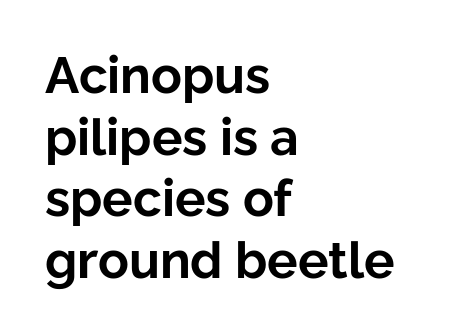
Q: Is the text bold? A: Yes.
Q: Is the text italic (slanted)? A: No, it is upright.
Q: Is the typeface a serif or a sans-serif typeface? A: Sans-serif.
Q: Is the text underlined? A: No.
Q: How is the paragraph aligned? A: Left-aligned.
Q: Is the spacing between letters normal or unusually wide? A: Normal.
Q: Width (condensed, normal, or wide)? A: Normal.
Q: Stroke contrast? A: Low.
Q: x-height? A: Medium.
Q: Monospaced? A: No.
